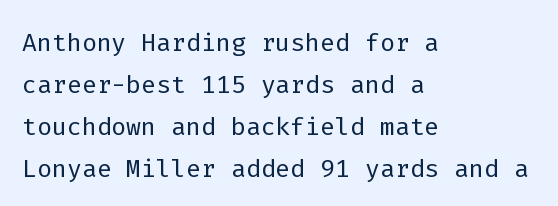
Counters stay open thanks to moderate or lighter strokes. You could count columns in this text — the font is strictly monospaced. Each row of text sits above clean, open space. Unlike a traditional serif, this face leaves its strokes unadorned. The letterforms sit shoulder to shoulder at normal distance.
